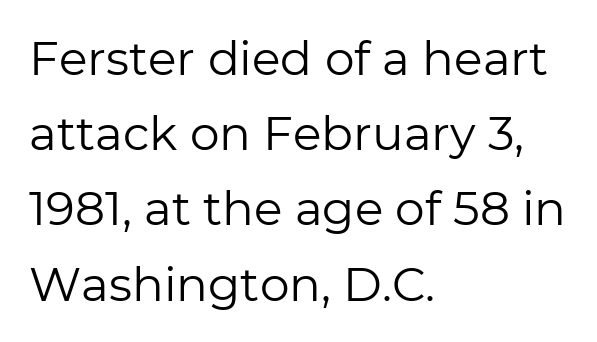
{"serif": "no", "italic": "no", "bold": "no", "weight": "regular", "width": "normal", "stroke_contrast": "low", "x_height": "medium", "monospaced": "no", "underline": "no", "align": "left", "line_spacing": "normal", "line_spacing_ratio": 1.6, "letter_spacing": "normal", "letter_spacing_em": 0.0, "glyph_px": 47}
